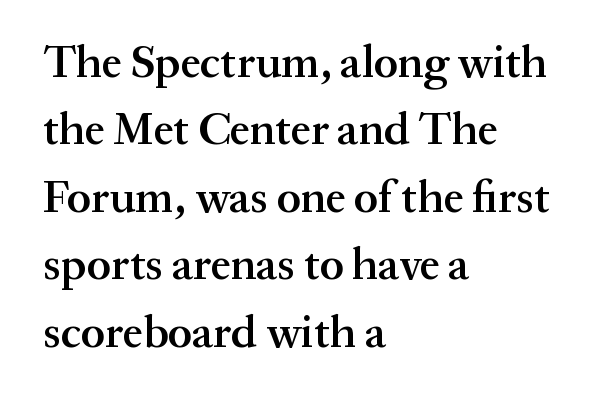
In terms of letterspacing, this is plain default setting. The rendering shows small feet on the letterforms — a serif design. Alignment: flush left. The specimen reads as upright at a glance. Typographic density is moderately raised because the face is semibold. These lines are rendered in a variable-pitch font.
